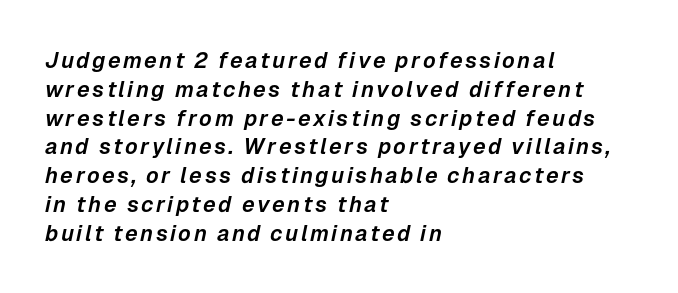
The image shows 22 px text type, italic (leaning right); set left-aligned, normal line spacing (1.31x), not underlined.
